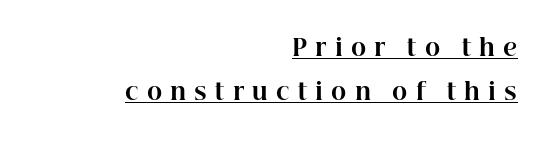
{"italic": "no", "bold": "yes", "underline": "yes", "align": "right", "line_spacing": "loose", "line_spacing_ratio": 1.92, "letter_spacing": "wide", "letter_spacing_em": 0.35, "glyph_px": 23}
